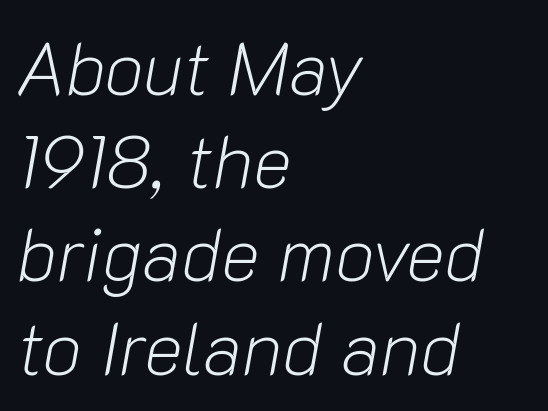
The image shows 74 px light type, italic (leaning right); set left-aligned, normal line spacing (1.26x), normal letter spacing, not underlined; low stroke contrast and a medium x-height.
